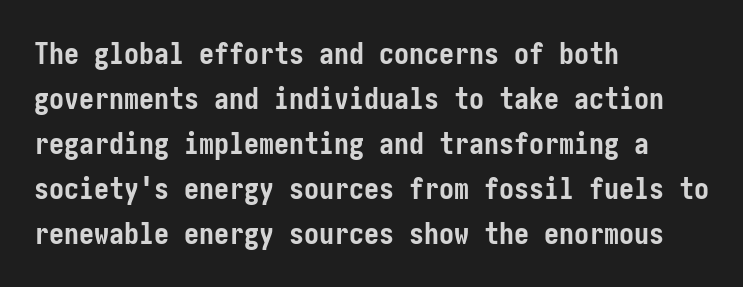
Q: Is the text bold? A: Yes.
Q: Is the text italic (slanted)? A: No, it is upright.
Q: Is the typeface a serif or a sans-serif typeface? A: Sans-serif.
Q: Is the text underlined? A: No.
Q: How is the paragraph aligned? A: Left-aligned.
Q: Is the spacing between letters normal or unusually wide? A: Normal.
Q: Is the spacing between lines tight, normal or loose? A: Normal.
Q: Width (condensed, normal, or wide)? A: Condensed.
Q: Stroke contrast? A: Low.
Q: x-height? A: Medium.
